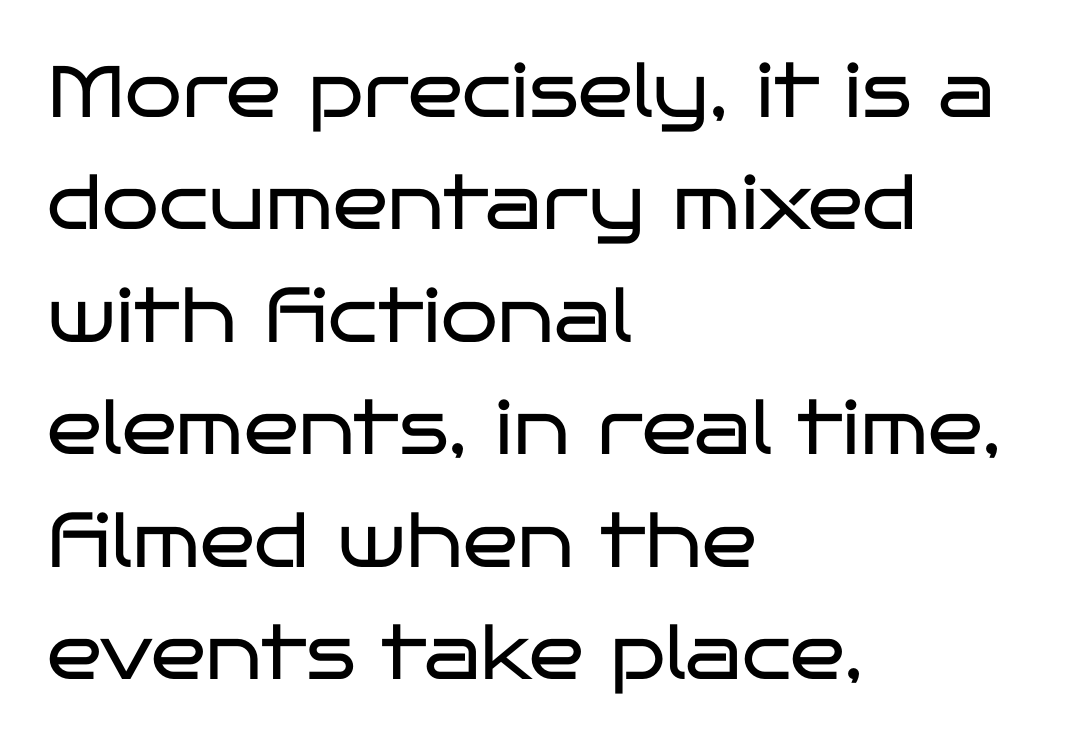
{"serif": "no", "italic": "no", "bold": "no", "weight": "regular", "width": "wide", "stroke_contrast": "low", "x_height": "large", "monospaced": "no", "underline": "no", "align": "left", "line_spacing": "normal", "line_spacing_ratio": 1.54, "letter_spacing": "normal", "letter_spacing_em": 0.0, "glyph_px": 73}
